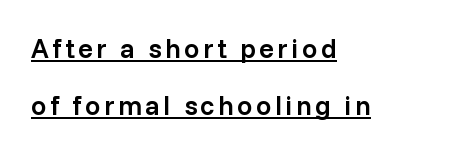
Which margin do the lines hug? The left one — the right edge is uneven. Underlining? Definitely there. The font's upright variant was chosen for this text. Summary of weight: moderately heavy, a semibold. Honestly, the rows look like they've been pulled way apart.
